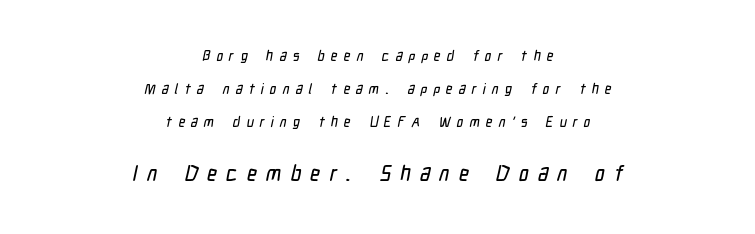
Q: Is the text underlined? A: No.
Q: How is the paragraph aligned? A: Centered.
Q: Is the spacing between letters normal or unusually wide? A: Unusually wide.
Q: Is the spacing between lines tight, normal or loose? A: Loose.
Q: Which block of text is set in a larger size, the first (top) or the second (bottom)? A: The second (bottom) one.
